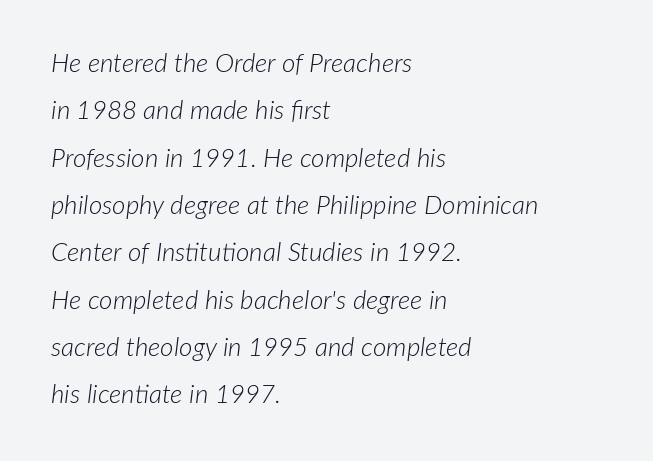
{"italic": "yes", "lean": "right", "slant_degrees": 7, "bold": "no", "underline": "no", "align": "left", "line_spacing_ratio": 1.82, "letter_spacing": "normal", "letter_spacing_em": 0.0, "glyph_px": 26}
